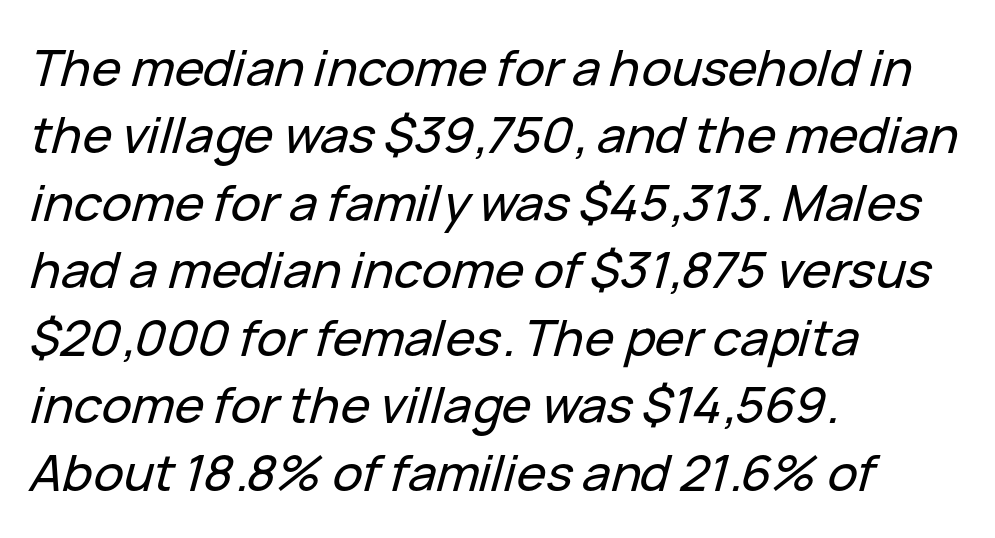
The image shows 50 px text type, italic (leaning right); set left-aligned, normal line spacing (1.35x), normal letter spacing, not underlined; low stroke contrast and a medium x-height.
